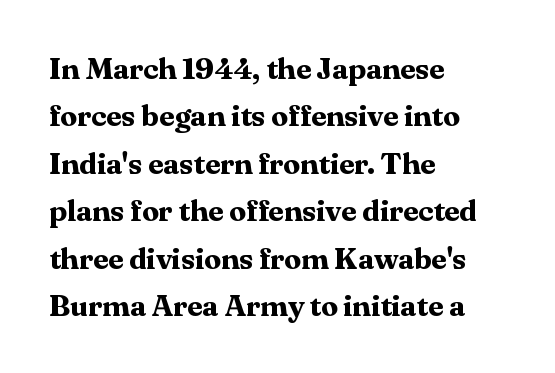
{"serif": "yes", "italic": "no", "bold": "yes", "weight": "bold", "width": "normal", "stroke_contrast": "medium", "x_height": "medium", "monospaced": "no", "underline": "no", "align": "left", "line_spacing": "normal", "line_spacing_ratio": 1.58, "letter_spacing": "normal", "letter_spacing_em": 0.0, "glyph_px": 30}
